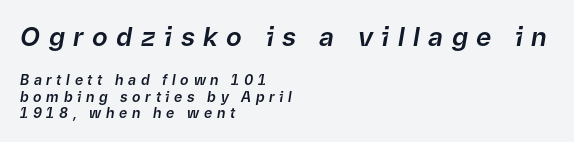
{"italic": "yes", "lean": "right", "slant_degrees": 9, "underline": "no", "align": "left", "line_spacing_ratio": 1.17, "letter_spacing": "wide", "letter_spacing_em": 0.33, "larger_block": "first", "size_ratio": 1.86, "glyph_px": 26}
